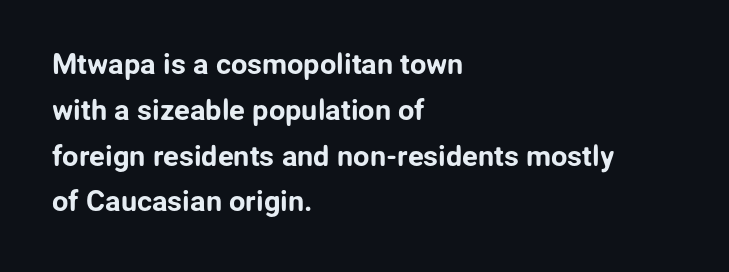
Typographically, this falls in the sans-serif category. Nobody touched the tracking dial on this one. These lines are set flush left with a ragged right edge. The specimen omits any rule beneath the text block's lines.
